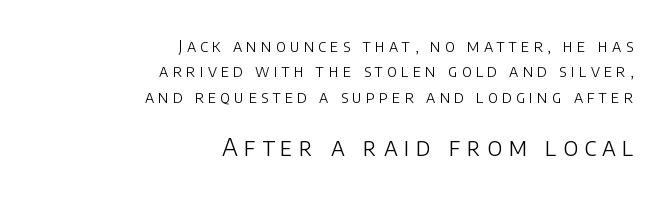
The image shows 24 px text type, upright; set right-aligned, normal line spacing (1.59x), unusually wide letter spacing (+0.26 em), not underlined; the second (bottom) block is 1.5x larger.
